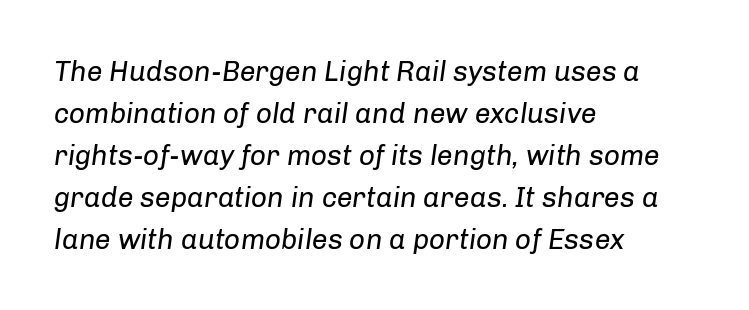
Honestly, the letter spacing is just normal — you wouldn't notice it. The passage shown leans; its letterforms are oblique. A typesetter would call this proportional, since set widths differ per character. The typeface has the unassuming heft of standard copy or less. Successive baselines arrive at the customary interval. Has an underline been added? It has not.
